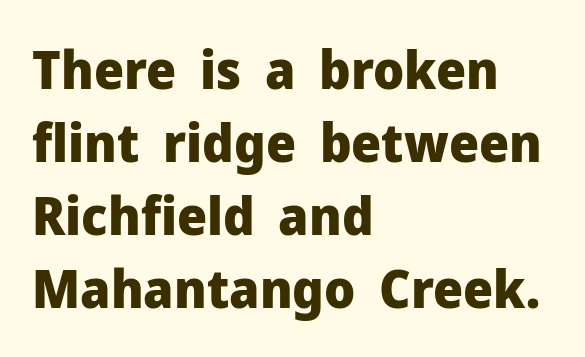
Spacing verdict: proportional, widths tailored to each character. In terms of posture, this sample is upright. I'd describe the lettering as bold — thick and assertive. Inter-character spacing is left at the font's built-in metrics. Leftover space on each line is placed entirely after the last word. The specimen omits any rule beneath the text block's lines.
